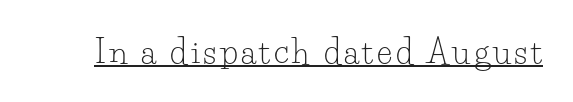
{"serif": "yes", "italic": "no", "bold": "no", "weight": "light", "width": "normal", "stroke_contrast": "low", "x_height": "small", "monospaced": "no", "underline": "yes", "glyph_px": 32}
